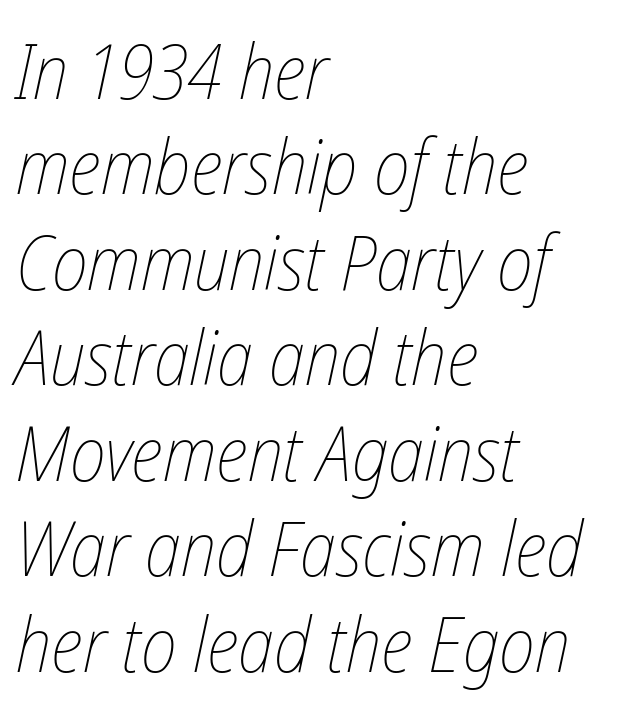
The image shows 77 px thin, condensed type, italic (leaning right); set left-aligned, line spacing 1.24x, normal letter spacing, not underlined; low stroke contrast and a medium x-height.
